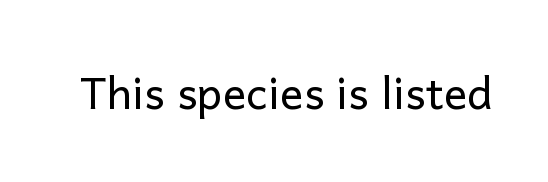
The image shows 44 px regular-weight sans-serif type, upright; set normal letter spacing, not underlined; low stroke contrast and a medium x-height.
